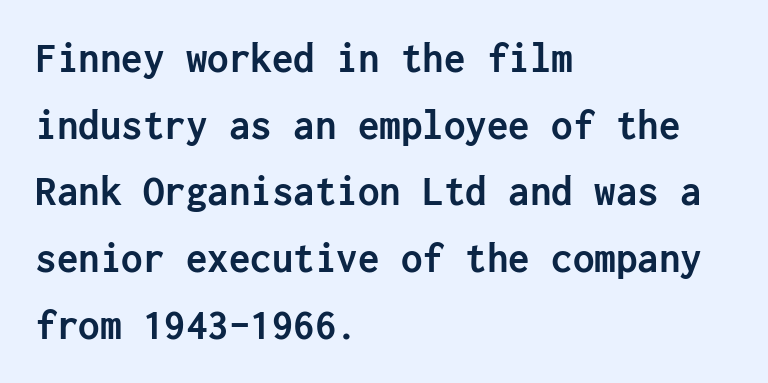
Q: Is the text bold? A: Yes.
Q: Is the text italic (slanted)? A: No, it is upright.
Q: Is the typeface a serif or a sans-serif typeface? A: Sans-serif.
Q: Is the text underlined? A: No.
Q: How is the paragraph aligned? A: Left-aligned.
Q: Is the spacing between letters normal or unusually wide? A: Normal.
Q: Is the spacing between lines tight, normal or loose? A: Normal.
Q: Width (condensed, normal, or wide)? A: Normal.
Q: Stroke contrast? A: Low.
Q: x-height? A: Medium.
